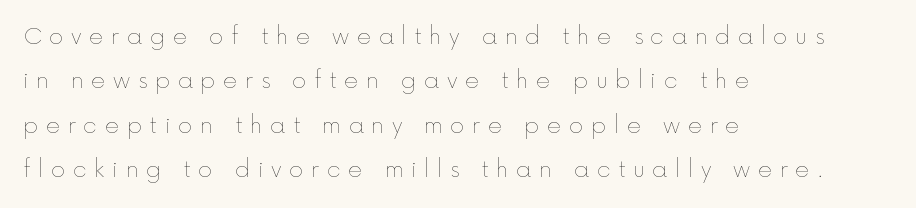
The image shows 22 px text type, upright; set left-aligned, loose line spacing (2.02x), unusually wide letter spacing (+0.34 em), not underlined.
